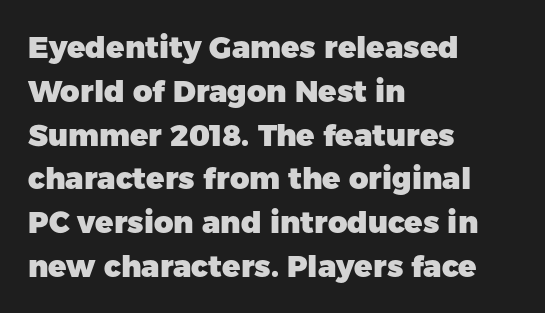
The image shows 30 px heavy sans-serif type, upright; set left-aligned, normal line spacing (1.46x), normal letter spacing, not underlined; low stroke contrast and a medium x-height.
